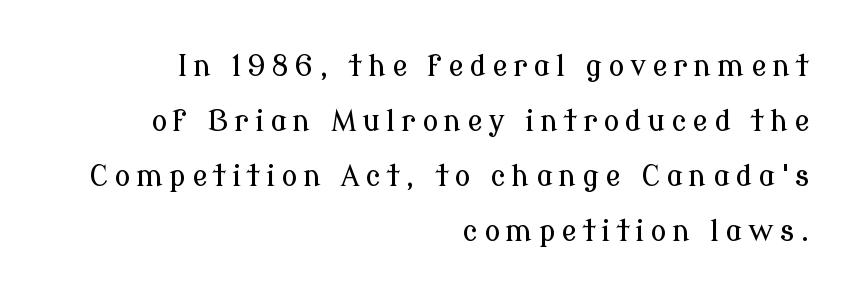
{"serif": "yes", "italic": "no", "width": "normal", "stroke_contrast": "low", "x_height": "medium", "monospaced": "no", "underline": "no", "align": "right", "line_spacing": "loose", "line_spacing_ratio": 1.9, "letter_spacing": "wide", "letter_spacing_em": 0.2, "glyph_px": 29}
